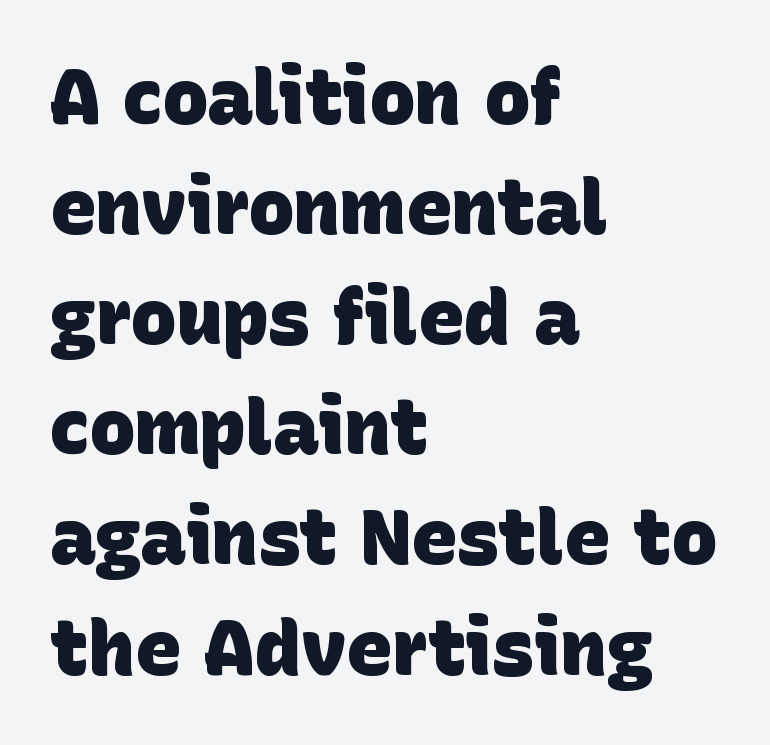
Q: Is the text bold? A: Yes.
Q: Is the typeface a serif or a sans-serif typeface? A: Sans-serif.
Q: Is the text underlined? A: No.
Q: How is the paragraph aligned? A: Left-aligned.
Q: Is the spacing between letters normal or unusually wide? A: Normal.
Q: Is the spacing between lines tight, normal or loose? A: Normal.
Q: Width (condensed, normal, or wide)? A: Normal.
Q: Stroke contrast? A: Low.
Q: x-height? A: Large.
Q: Monospaced? A: No.
